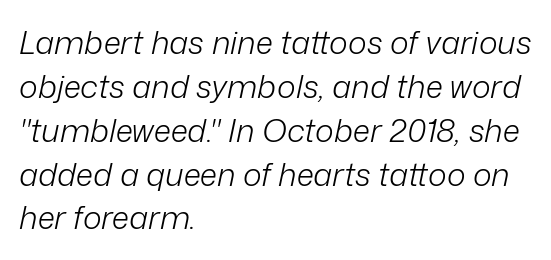
{"italic": "yes", "lean": "right", "slant_degrees": 12, "bold": "no", "weight": "light", "width": "normal", "stroke_contrast": "low", "x_height": "medium", "monospaced": "no", "underline": "no", "align": "left", "line_spacing": "normal", "line_spacing_ratio": 1.37, "letter_spacing": "normal", "letter_spacing_em": 0.0, "glyph_px": 32}
